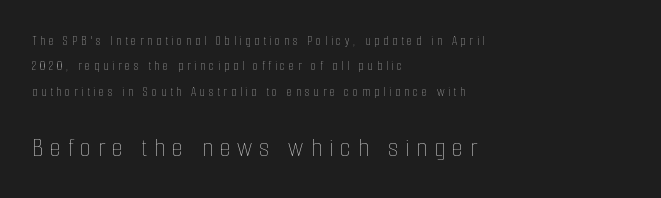
{"italic": "no", "bold": "no", "weight": "thin", "width": "condensed", "stroke_contrast": "low", "x_height": "medium", "monospaced": "no", "underline": "no", "align": "left", "line_spacing_ratio": 1.81, "letter_spacing": "wide", "letter_spacing_em": 0.25, "larger_block": "second", "size_ratio": 2.0, "glyph_px": 28}
